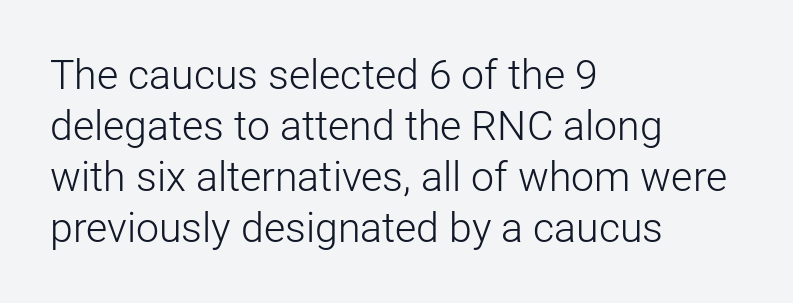
{"serif": "no", "italic": "no", "bold": "no", "weight": "light", "width": "normal", "stroke_contrast": "low", "x_height": "medium", "monospaced": "no", "underline": "no", "align": "left", "line_spacing_ratio": 1.24, "letter_spacing": "normal", "letter_spacing_em": 0.0, "glyph_px": 41}
